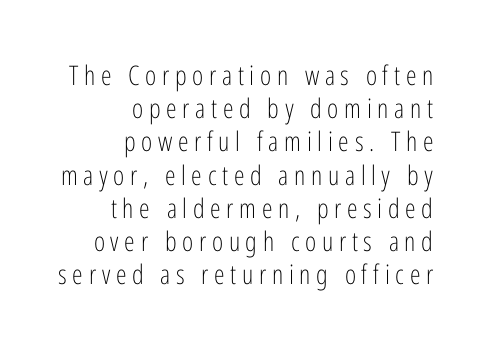
The image shows 27 px text type, upright; set right-aligned, line spacing 1.23x, unusually wide letter spacing (+0.21 em), not underlined.
